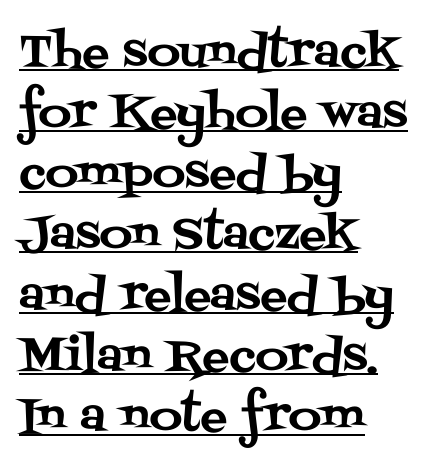
{"serif": "yes", "italic": "no", "width": "normal", "stroke_contrast": "medium", "x_height": "large", "monospaced": "no", "underline": "yes", "align": "left", "line_spacing": "normal", "line_spacing_ratio": 1.35, "letter_spacing": "normal", "letter_spacing_em": 0.0, "glyph_px": 45}
